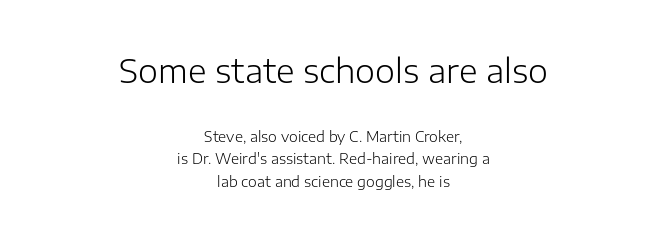
Q: Is the text bold? A: No.
Q: Is the text italic (slanted)? A: No, it is upright.
Q: Is the typeface a serif or a sans-serif typeface? A: Sans-serif.
Q: Is the text underlined? A: No.
Q: How is the paragraph aligned? A: Centered.
Q: Is the spacing between letters normal or unusually wide? A: Normal.
Q: Is the spacing between lines tight, normal or loose? A: Normal.
Q: Which block of text is set in a larger size, the first (top) or the second (bottom)? A: The first (top) one.
Q: Width (condensed, normal, or wide)? A: Normal.
Q: Stroke contrast? A: Low.
Q: x-height? A: Medium.
Q: Monospaced? A: No.
